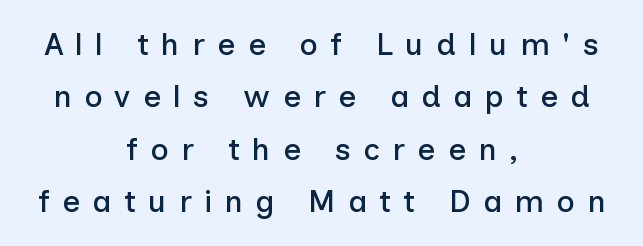
{"serif": "no", "italic": "no", "width": "normal", "stroke_contrast": "low", "x_height": "medium", "monospaced": "no", "underline": "no", "align": "center", "line_spacing": "normal", "line_spacing_ratio": 1.69, "letter_spacing": "wide", "letter_spacing_em": 0.4, "glyph_px": 31}
